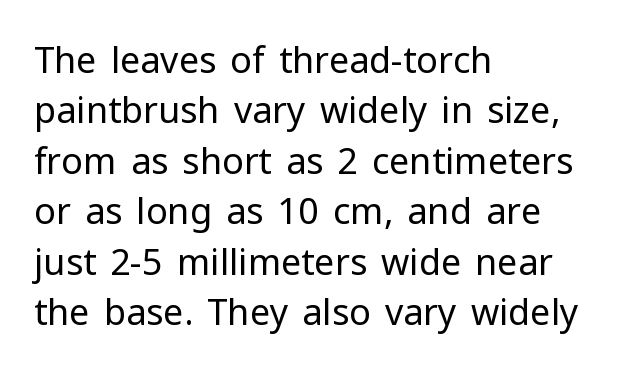
Q: Is the text bold? A: No.
Q: Is the text italic (slanted)? A: No, it is upright.
Q: Is the typeface a serif or a sans-serif typeface? A: Sans-serif.
Q: Is the text underlined? A: No.
Q: How is the paragraph aligned? A: Left-aligned.
Q: Is the spacing between letters normal or unusually wide? A: Normal.
Q: Is the spacing between lines tight, normal or loose? A: Normal.
Q: Width (condensed, normal, or wide)? A: Normal.
Q: Stroke contrast? A: Low.
Q: x-height? A: Medium.
Q: Monospaced? A: No.
